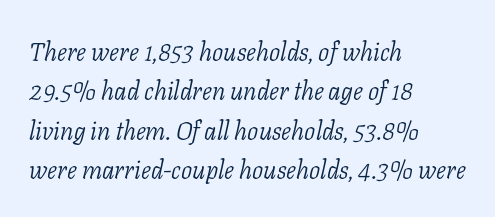
The rendering anchors every line to the left-hand side. Slanted lettering throughout. Evenly set lines give the paragraph a standard silhouette. Words float on clear page, feet unadorned. The weight tops out at a normal text grade. Students, note that the glyphs here touch the page at normal intervals.
